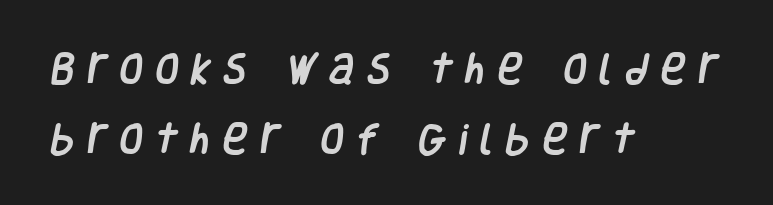
Q: Is the typeface a serif or a sans-serif typeface? A: Sans-serif.
Q: Is the text underlined? A: No.
Q: How is the paragraph aligned? A: Left-aligned.
Q: Is the spacing between letters normal or unusually wide? A: Unusually wide.
Q: Is the spacing between lines tight, normal or loose? A: Loose.
Q: Width (condensed, normal, or wide)? A: Condensed.
Q: Stroke contrast? A: Low.
Q: x-height? A: Large.
Q: Monospaced? A: No.
